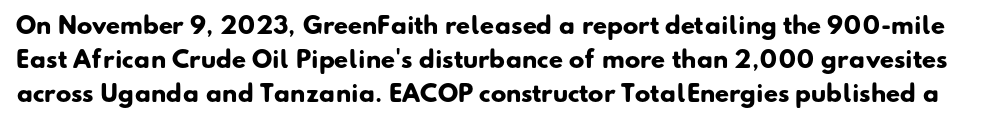
Q: Is the text bold? A: Yes.
Q: Is the text underlined? A: No.
Q: Is the spacing between letters normal or unusually wide? A: Normal.
Q: Is the spacing between lines tight, normal or loose? A: Normal.
